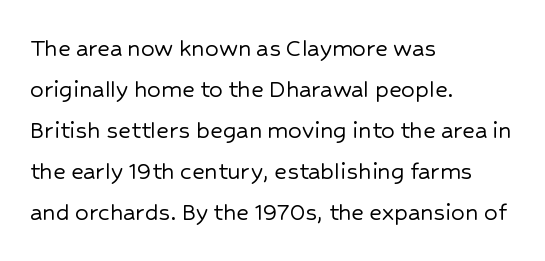
{"italic": "no", "underline": "no", "align": "left", "line_spacing": "normal", "line_spacing_ratio": 1.52, "letter_spacing": "normal", "letter_spacing_em": 0.0, "glyph_px": 27}
